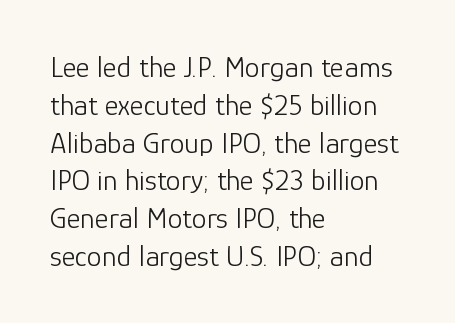
{"serif": "no", "italic": "no", "bold": "no", "weight": "light", "width": "normal", "stroke_contrast": "low", "x_height": "medium", "monospaced": "no", "underline": "no", "align": "left", "line_spacing": "normal", "line_spacing_ratio": 1.26, "letter_spacing": "normal", "letter_spacing_em": 0.0, "glyph_px": 30}
